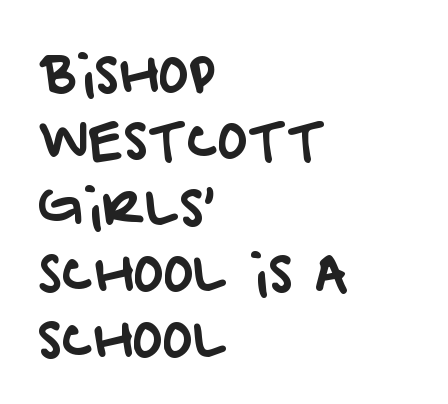
{"serif": "no", "width": "normal", "stroke_contrast": "low", "x_height": "large", "monospaced": "no", "underline": "no", "align": "left", "line_spacing": "normal", "line_spacing_ratio": 1.3, "letter_spacing": "normal", "letter_spacing_em": 0.0, "glyph_px": 51}
